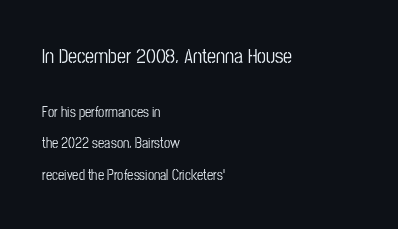
{"italic": "no", "underline": "no", "align": "left", "line_spacing": "loose", "line_spacing_ratio": 2.22, "letter_spacing": "normal", "letter_spacing_em": 0.0, "larger_block": "first", "size_ratio": 1.43, "glyph_px": 20}
